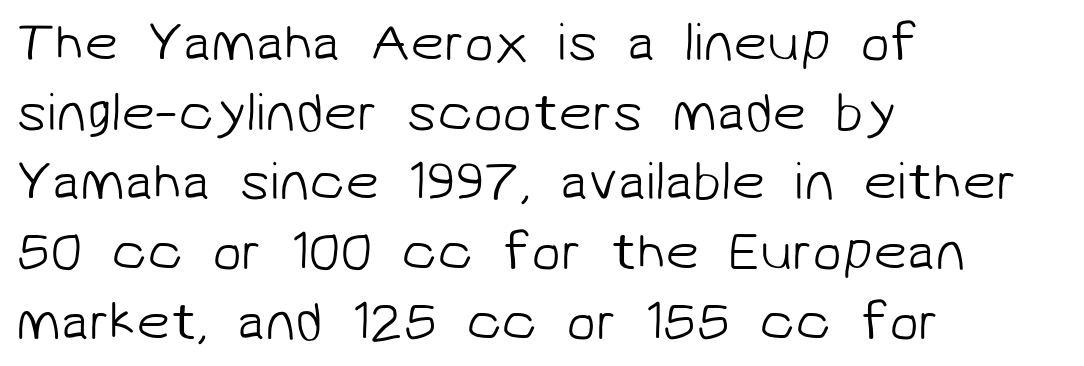
The image shows 54 px light sans-serif type; set left-aligned, normal line spacing (1.29x), normal letter spacing, not underlined; low stroke contrast and a medium x-height.
